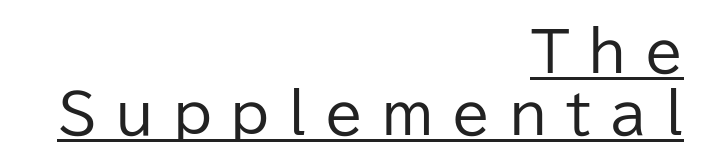
The image shows 55 px regular-weight sans-serif type, upright; set right-aligned, tight line spacing (1.13x), unusually wide letter spacing (+0.34 em), underlined; low stroke contrast and a medium x-height.
